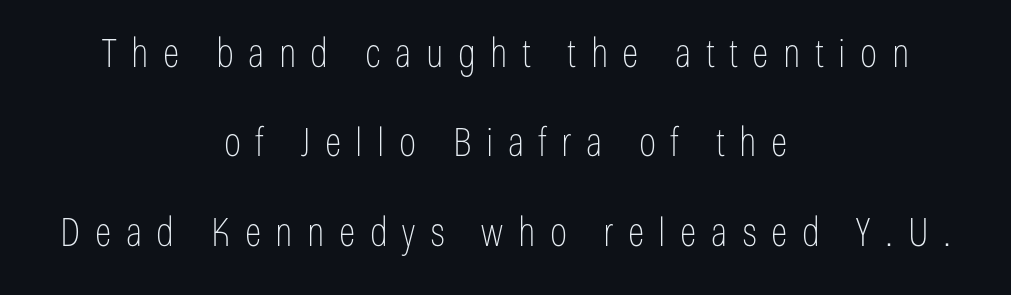
The image shows 39 px thin, condensed sans-serif type, upright; set centered, loose line spacing (2.29x), unusually wide letter spacing (+0.37 em), not underlined; low stroke contrast and a medium x-height.
